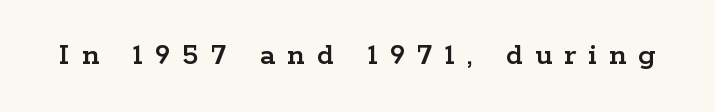
The image shows 32 px wide serif type, upright; set unusually wide letter spacing (+0.38 em), not underlined; low stroke contrast and a medium x-height.
